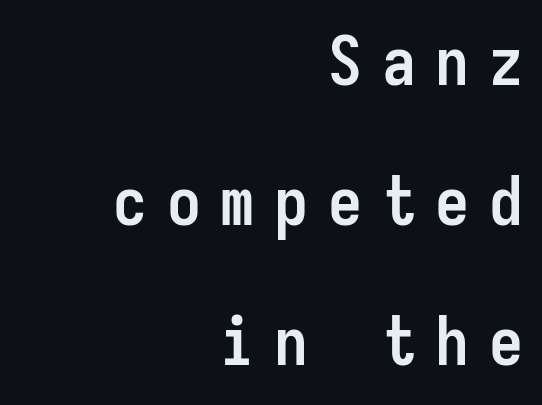
{"serif": "no", "italic": "no", "bold": "yes", "weight": "semibold", "width": "condensed", "stroke_contrast": "low", "x_height": "medium", "monospaced": "yes", "underline": "no", "align": "right", "line_spacing": "loose", "line_spacing_ratio": 2.06, "letter_spacing": "wide", "letter_spacing_em": 0.29, "glyph_px": 68}
